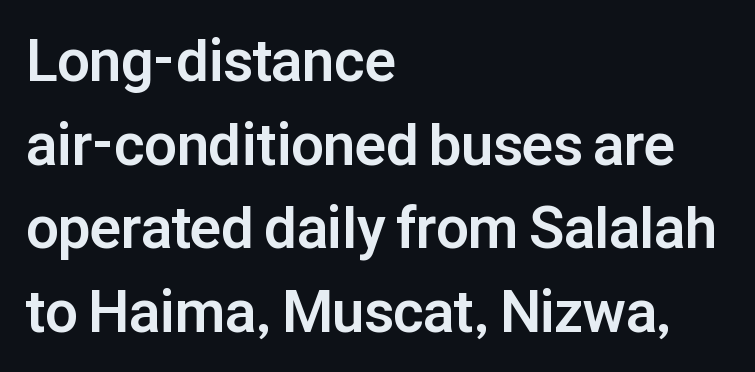
The passage shown is typed in a proportional face where columns would drift. This sample is left-justified, so line endings fall wherever the words run out. Tracking here is standard; glyphs follow each other at the usual distance. Compared with an ordinary text face, these strokes are far heavier — a full bold.
